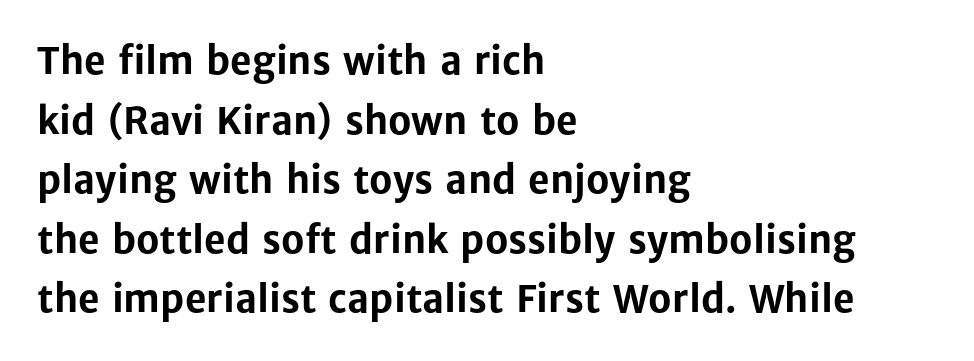
{"serif": "no", "italic": "no", "bold": "yes", "weight": "bold", "width": "normal", "stroke_contrast": "low", "x_height": "medium", "monospaced": "no", "underline": "no", "align": "left", "line_spacing": "normal", "line_spacing_ratio": 1.61, "letter_spacing": "normal", "letter_spacing_em": 0.0, "glyph_px": 37}
